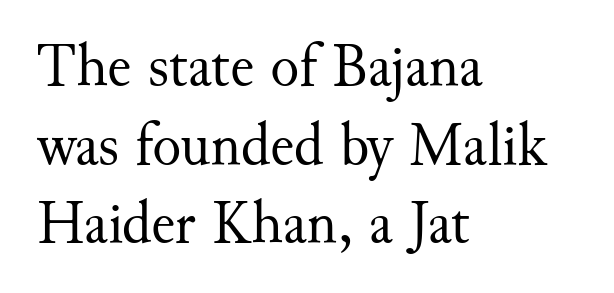
Q: Is the text bold? A: No.
Q: Is the text italic (slanted)? A: No, it is upright.
Q: Is the typeface a serif or a sans-serif typeface? A: Serif.
Q: Is the text underlined? A: No.
Q: How is the paragraph aligned? A: Left-aligned.
Q: Is the spacing between letters normal or unusually wide? A: Normal.
Q: Is the spacing between lines tight, normal or loose? A: Normal.
Q: Width (condensed, normal, or wide)? A: Normal.
Q: Stroke contrast? A: Medium.
Q: x-height? A: Small.
Q: Monospaced? A: No.
